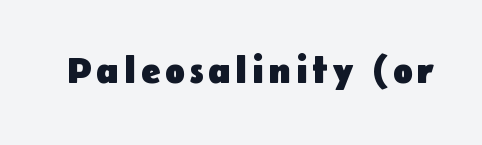
{"serif": "no", "italic": "no", "bold": "yes", "weight": "heavy", "width": "normal", "stroke_contrast": "low", "x_height": "medium", "monospaced": "no", "underline": "no", "glyph_px": 37}
